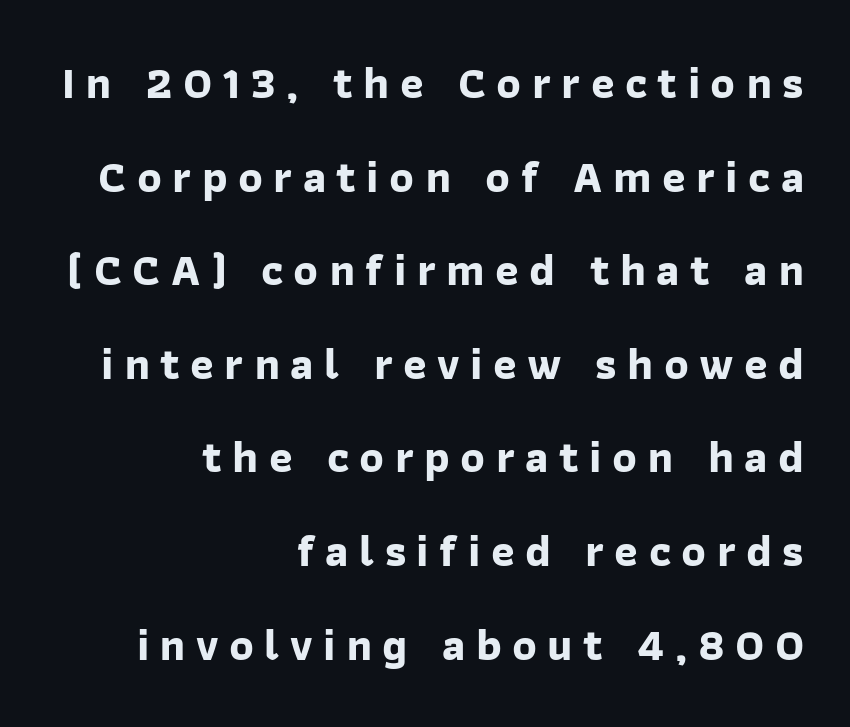
The image shows 45 px bold sans-serif type; set right-aligned, loose line spacing (2.08x), unusually wide letter spacing (+0.23 em), not underlined; low stroke contrast and a medium x-height.
